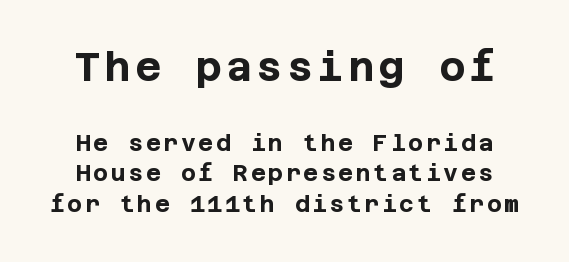
In terms of weight, the rendering is a true, heavy bold. Ordinary non-slanted type is in use. Is the lower block the larger one? No — the upper block carries the bigger type. The glyphs in this specimen are sans serif. Type without underlining.
